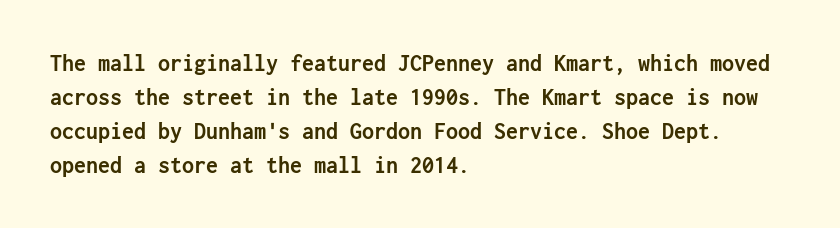
Check under the words: just untouched page. The lettering stays uniformly vertical, giving the passage a roman look. Does the weight exceed regular? Yes, all the way to bold. Leading: standard.
